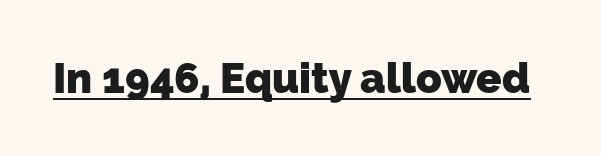
The face used here appears with an underline applied. Does the type have serifs? No, each stem ends abruptly. Every letter is thick-stroked: bold, no question. Each letter keeps its own natural width here, so spacing adapts to shape. What stands out about the letter spacing? Nothing — it is the standard amount.
